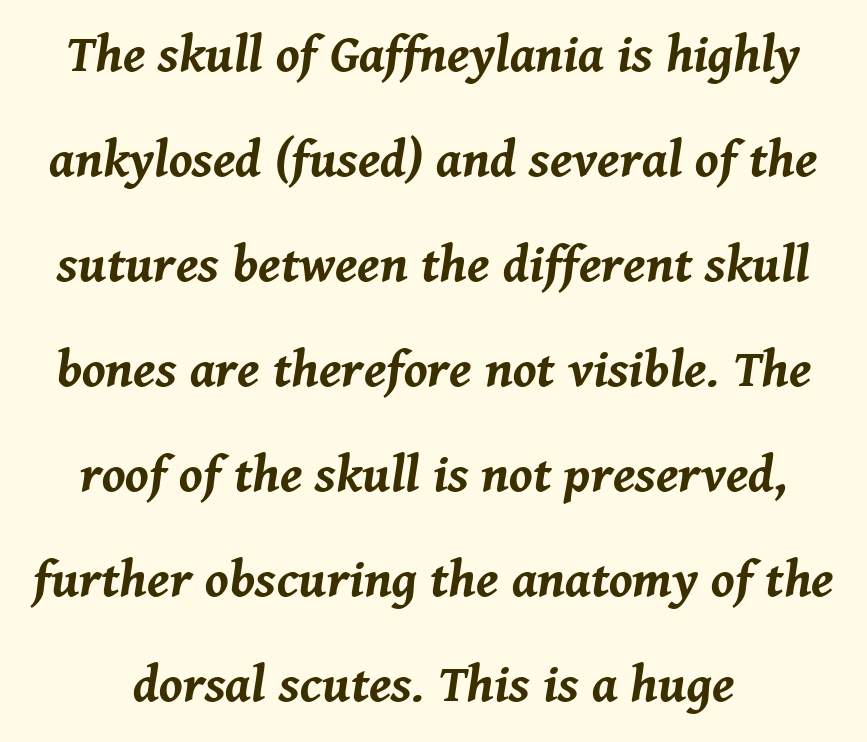
The tracking reads as untouched default to a designer's eye. Just letters on the line, the space beneath them empty. What weight is shown? A full bold with thick strokes. Looks like regular typesetting: each glyph gets only the width it needs. Airy leading.
